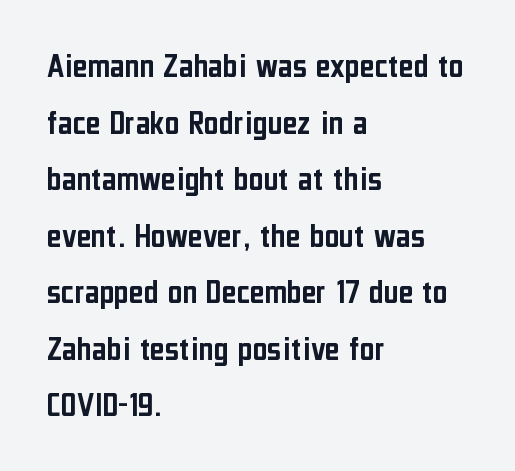
A typesetter would label this face a sans. The letters sit at their default tracking, neither squeezed nor spread. Character widths vary here, with narrow letters taking less room than wide ones. The space beneath each line is pristine and unruled. This rendering uses left alignment, leaving the right contour irregular. Normally led — the rows are evenly, conventionally spaced.
